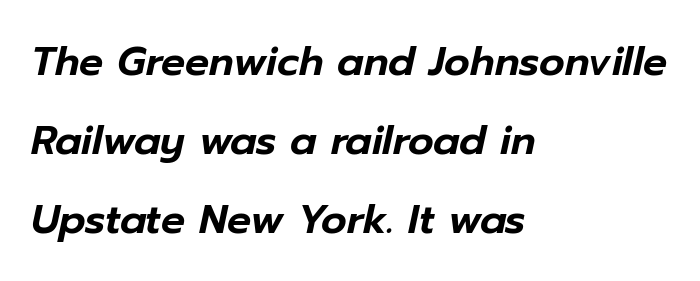
The rendering anchors every line to the left-hand side. Looks like regular typesetting: each glyph gets only the width it needs. Underline: absent. Emphasis-style slanted type is in use. Leading is clearly above the norm, producing a sparse column. What stands out about the letter spacing? Nothing — it is the standard amount.
